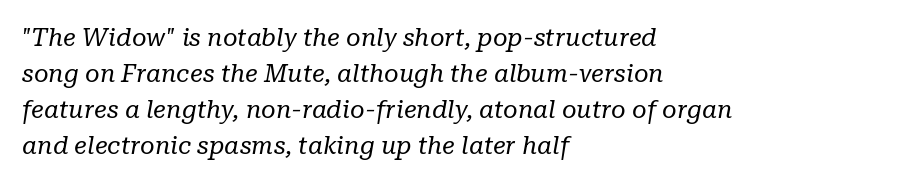
Q: Is the text bold? A: No.
Q: Is the text italic (slanted)? A: Yes, it leans right by about 10 degrees.
Q: Is the text underlined? A: No.
Q: How is the paragraph aligned? A: Left-aligned.
Q: Is the spacing between letters normal or unusually wide? A: Normal.
Q: Is the spacing between lines tight, normal or loose? A: Normal.
